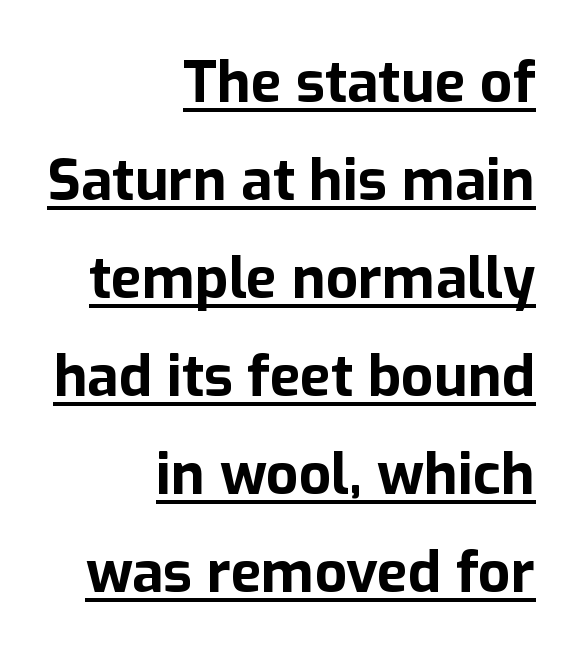
The image shows 57 px bold sans-serif type, upright; set right-aligned, line spacing 1.72x, normal letter spacing, underlined; low stroke contrast and a medium x-height.
